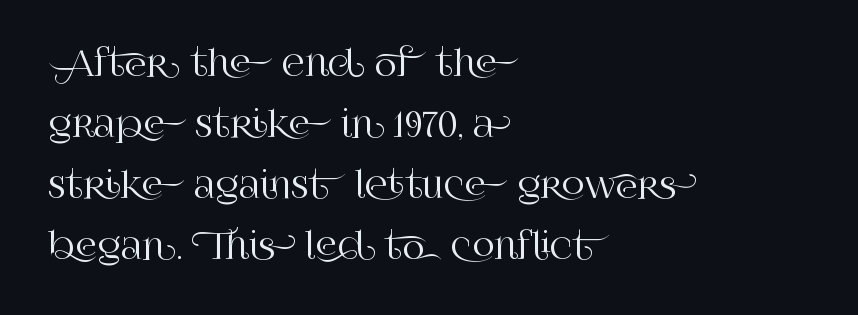
{"serif": "yes", "italic": "no", "width": "normal", "stroke_contrast": "high", "x_height": "large", "monospaced": "no", "underline": "no", "align": "left", "line_spacing_ratio": 1.74, "letter_spacing": "normal", "letter_spacing_em": 0.0, "glyph_px": 35}
